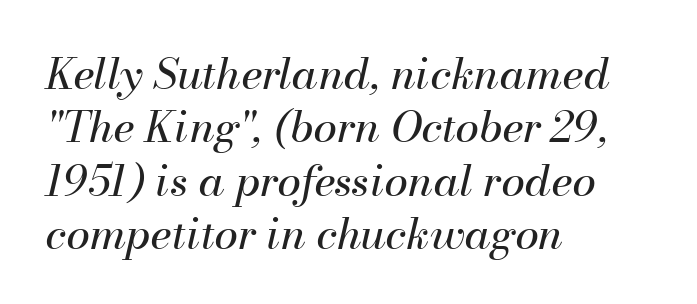
Q: Is the text bold? A: No.
Q: Is the text italic (slanted)? A: Yes, it leans right by about 13 degrees.
Q: Is the text underlined? A: No.
Q: How is the paragraph aligned? A: Left-aligned.
Q: Is the spacing between letters normal or unusually wide? A: Normal.
Q: Width (condensed, normal, or wide)? A: Normal.
Q: Stroke contrast? A: Medium.
Q: x-height? A: Small.
Q: Monospaced? A: No.
